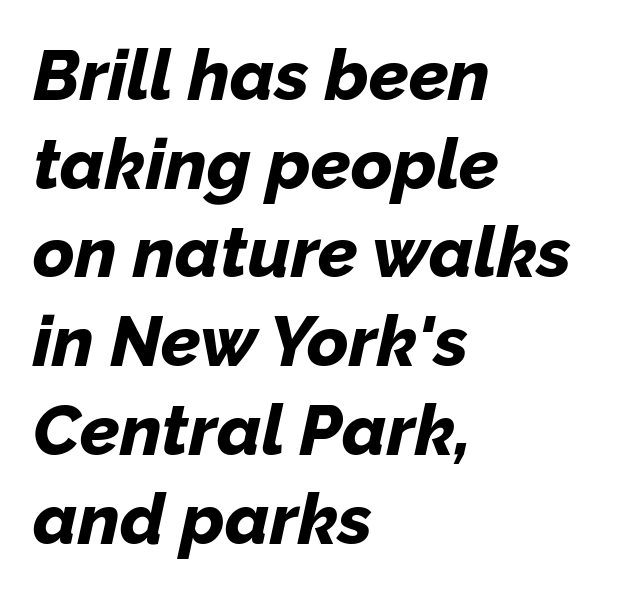
The letters are slanted; this is an italic face. The passage shown is emphatically bold. Unmarked baselines from the first word to the last. The letters advance in unequal steps, a hallmark of proportional type. The designer left line spacing at the default.
